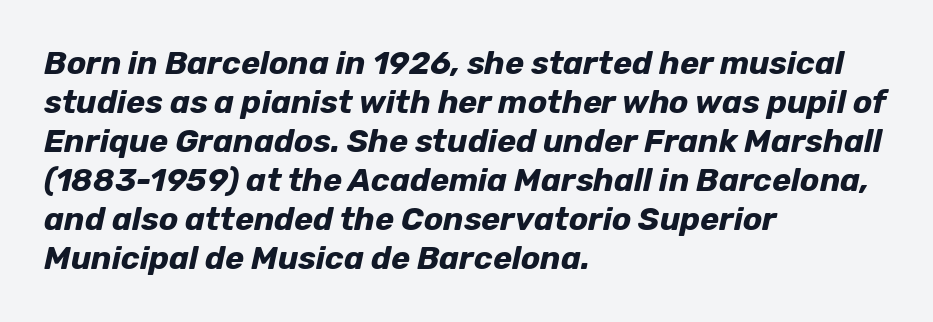
The ragged edge is on the right, which tells us the setting is flush left. Each letter keeps its own natural width here, so spacing adapts to shape. A dark, heavy texture on the line: the type is bold. This is oblique type, the kind used for emphasis or titles.
